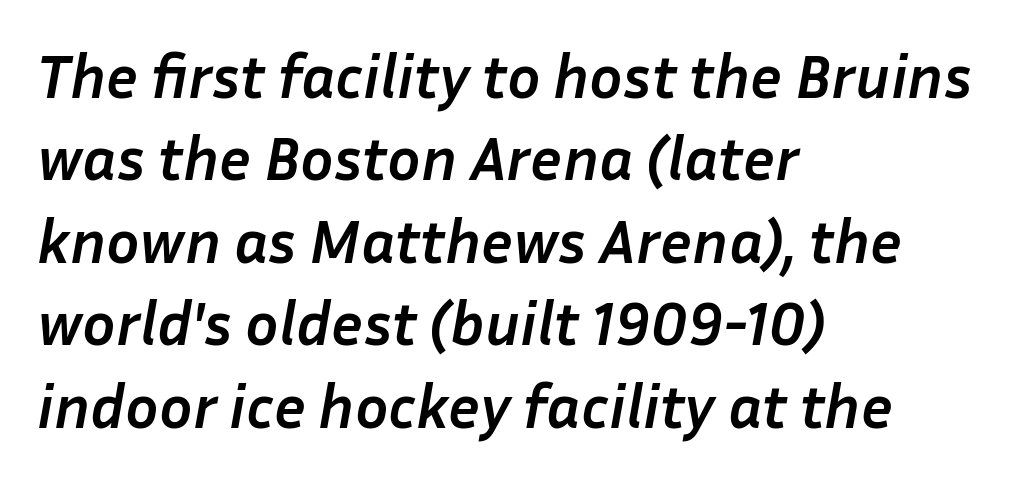
Q: Is the text bold? A: Yes.
Q: Is the text italic (slanted)? A: Yes, it leans right by about 10 degrees.
Q: Is the text underlined? A: No.
Q: How is the paragraph aligned? A: Left-aligned.
Q: Is the spacing between letters normal or unusually wide? A: Normal.
Q: Is the spacing between lines tight, normal or loose? A: Normal.
Q: Width (condensed, normal, or wide)? A: Normal.
Q: Stroke contrast? A: Low.
Q: x-height? A: Medium.
Q: Monospaced? A: No.
